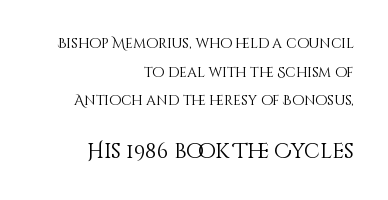
Interline gaps are noticeably wide in this sample. Does the copy run flush right? Yes — the right margin is perfectly even. Each word holds together tightly as a unit, with standard inter-letter gaps. Glance below the letters and you will spot only blank space. This layout puts the modest block above and the oversized block below. Vertical stems look standard width or narrower in stroke.
